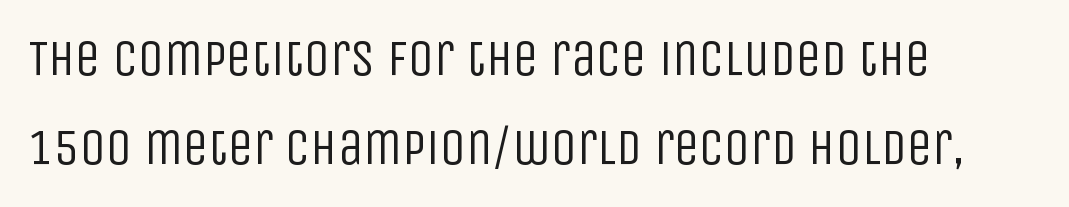
The image shows 51 px regular-weight, condensed sans-serif type, upright; set left-aligned, line spacing 1.75x, normal letter spacing, not underlined; low stroke contrast and a large x-height.
